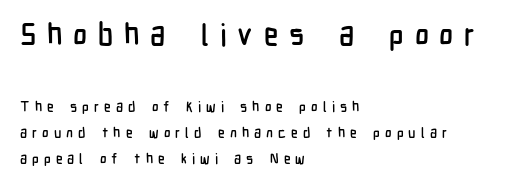
The image shows 30 px condensed sans-serif type, upright; set left-aligned, line spacing 1.85x, unusually wide letter spacing (+0.36 em), not underlined; the first (top) block is 2.14x larger; low stroke contrast and a medium x-height.
